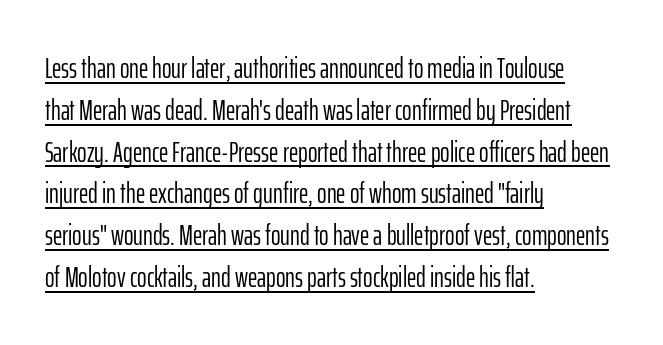
This sample has the flowing, uneven cadence of proportional lettering. The strokes carry an ordinary text weight at most. This block has exactly the height ordinary leading produces. The lettering is marked with a stroke running underneath it.
